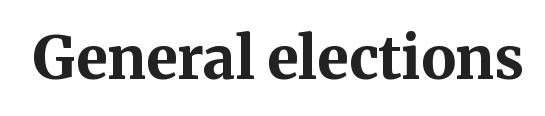
Q: Is the text bold? A: Yes.
Q: Is the text italic (slanted)? A: No, it is upright.
Q: Is the typeface a serif or a sans-serif typeface? A: Serif.
Q: Is the text underlined? A: No.
Q: Is the spacing between letters normal or unusually wide? A: Normal.
Q: Width (condensed, normal, or wide)? A: Normal.
Q: Stroke contrast? A: Medium.
Q: x-height? A: Medium.
Q: Monospaced? A: No.
